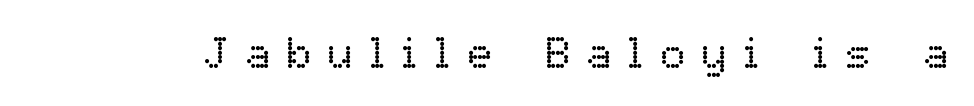
Q: Is the text bold? A: No.
Q: Is the text italic (slanted)? A: No, it is upright.
Q: Is the text underlined? A: No.
Q: Is the spacing between letters normal or unusually wide? A: Unusually wide.
Q: Width (condensed, normal, or wide)? A: Normal.
Q: Stroke contrast? A: Low.
Q: x-height? A: Medium.
Q: Monospaced? A: No.
